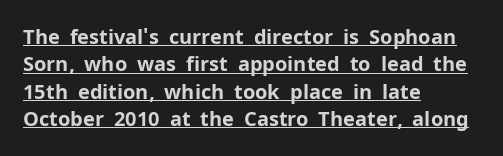
The image shows 20 px bold type, upright; set left-aligned, normal line spacing (1.37x), normal letter spacing, underlined.
